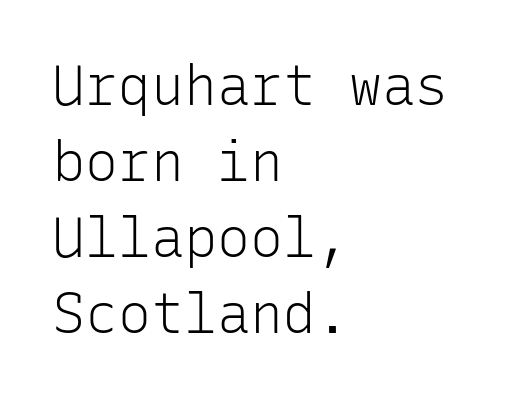
The image shows 55 px light sans-serif type, upright, monospaced; set left-aligned, normal line spacing (1.38x), normal letter spacing, not underlined; low stroke contrast and a medium x-height.
